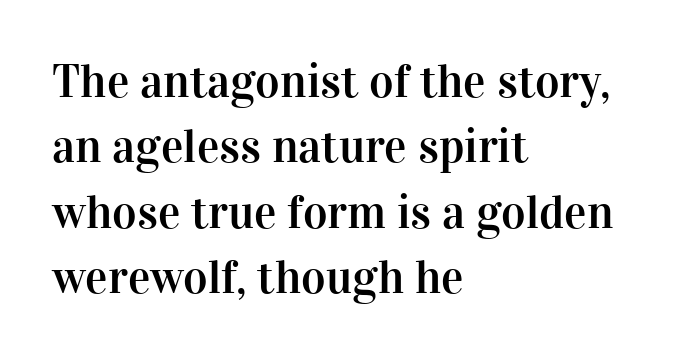
Is there any slant? The stems are plumb. Proportional: the letters do not fall into vertical columns. What stands out about the letter spacing? Nothing — it is the standard amount. Baseline-to-baseline distance is the conventional proportion of letter height. Check where the strokes stop: tiny serifs finish them off. Short and long lines alike share a common starting point at left.
